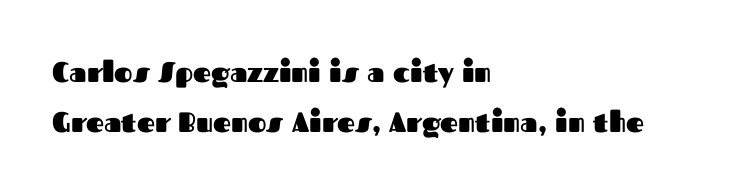
Note the varied advance widths — an 'i' is clearly narrower than an 'm'. Honestly, the letter spacing is just normal — you wouldn't notice it. Each glyph is drawn with heavy, bold strokes. Italic? Not at all — the glyphs are vertical.
